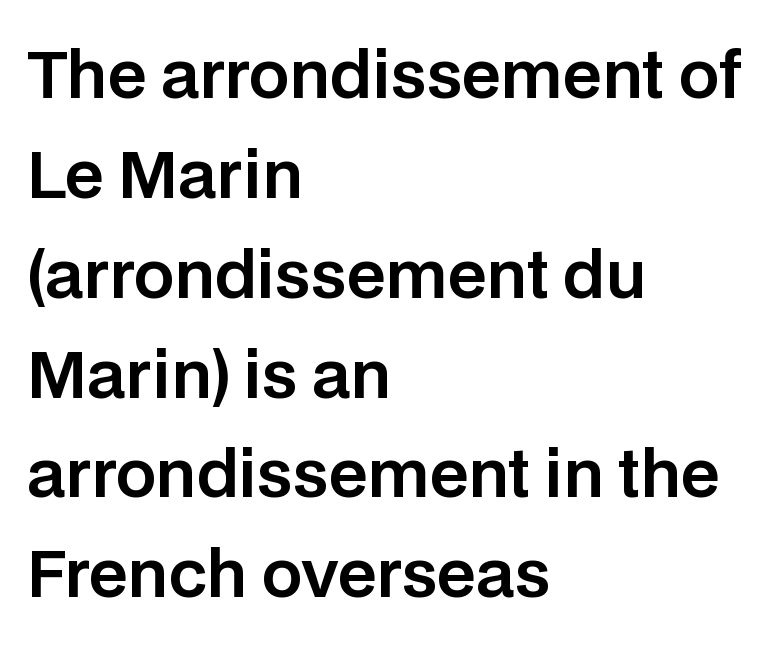
Q: Is the text italic (slanted)? A: No, it is upright.
Q: Is the typeface a serif or a sans-serif typeface? A: Sans-serif.
Q: Is the text underlined? A: No.
Q: How is the paragraph aligned? A: Left-aligned.
Q: Is the spacing between letters normal or unusually wide? A: Normal.
Q: Is the spacing between lines tight, normal or loose? A: Normal.
Q: Width (condensed, normal, or wide)? A: Normal.
Q: Stroke contrast? A: Low.
Q: x-height? A: Large.
Q: Monospaced? A: No.
